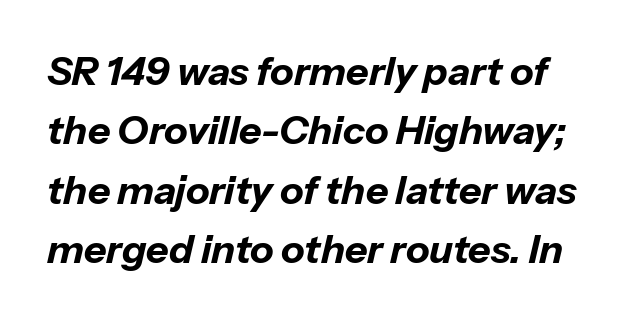
{"italic": "yes", "lean": "right", "slant_degrees": 13, "bold": "yes", "weight": "bold", "width": "normal", "stroke_contrast": "low", "x_height": "medium", "monospaced": "no", "underline": "no", "line_spacing": "normal", "line_spacing_ratio": 1.52, "letter_spacing": "normal", "letter_spacing_em": 0.0, "glyph_px": 39}
